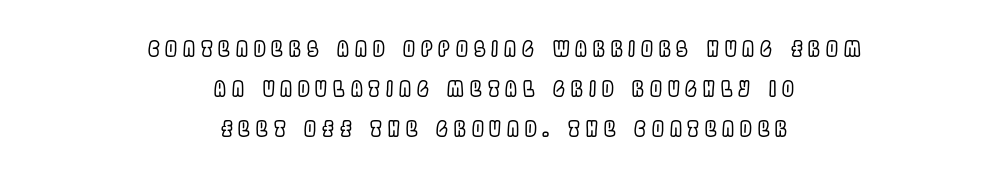
Spacing between characters has been opened up far beyond the box default. The typesetter chose a symmetrical, centered arrangement here. The type sits square on the baseline with zero lean. The baseline area is clear. How would I describe the line gaps? Wide and relaxed.
